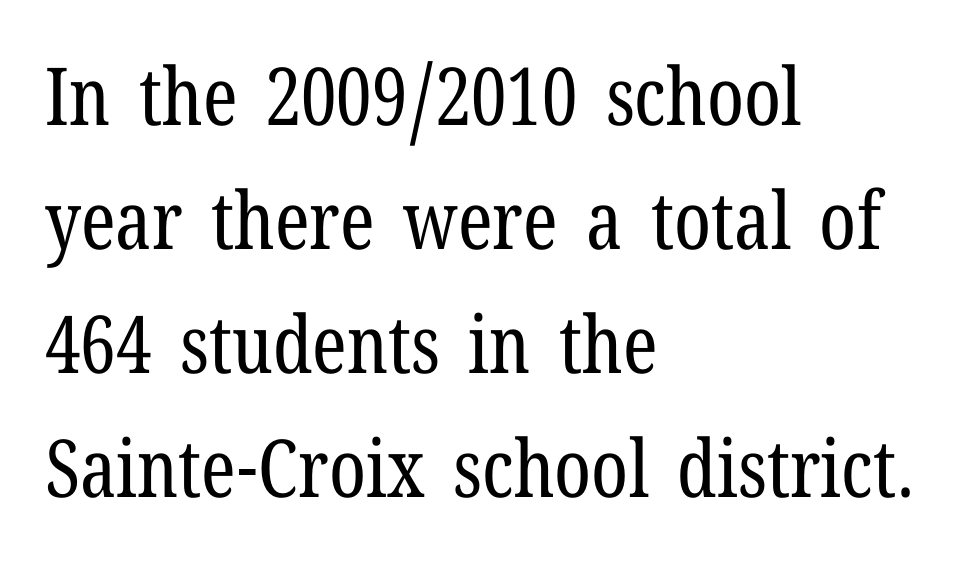
Q: Is the text bold? A: No.
Q: Is the text italic (slanted)? A: No, it is upright.
Q: Is the typeface a serif or a sans-serif typeface? A: Serif.
Q: Is the text underlined? A: No.
Q: How is the paragraph aligned? A: Left-aligned.
Q: Is the spacing between letters normal or unusually wide? A: Normal.
Q: Is the spacing between lines tight, normal or loose? A: Normal.
Q: Width (condensed, normal, or wide)? A: Condensed.
Q: Stroke contrast? A: Low.
Q: x-height? A: Medium.
Q: Monospaced? A: No.
